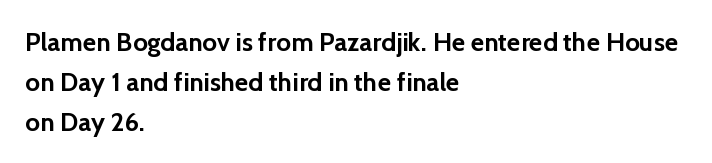
Plenty of ink on the page — the face is bold. Vertical spacing — default. Descenders hang freely into open space. All the whitespace from short lines collects on the right. This rendering leaves character spacing at its baseline value. Do the letters lean? They stand straight.
